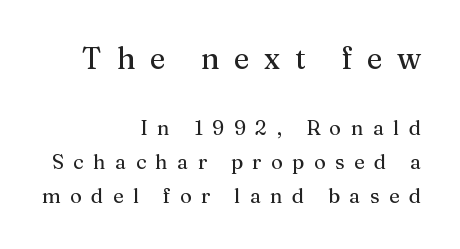
The image shows 30 px serif type, upright; set right-aligned, line spacing 1.72x, unusually wide letter spacing (+0.48 em), not underlined; the first (top) block is 1.5x larger; medium stroke contrast and a medium x-height.
